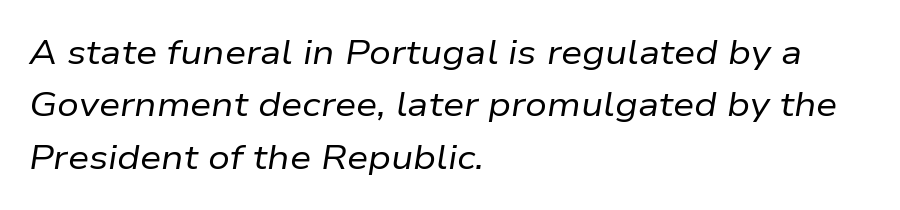
The lines in this sample share a left origin and differ only in where they stop. These lines keep a tight, regular rhythm from letter to letter. Spacing verdict: proportional, widths tailored to each character. The specimen reads as italic at a glance. The glyphs are unaccompanied by any horizontal stroke below them.
